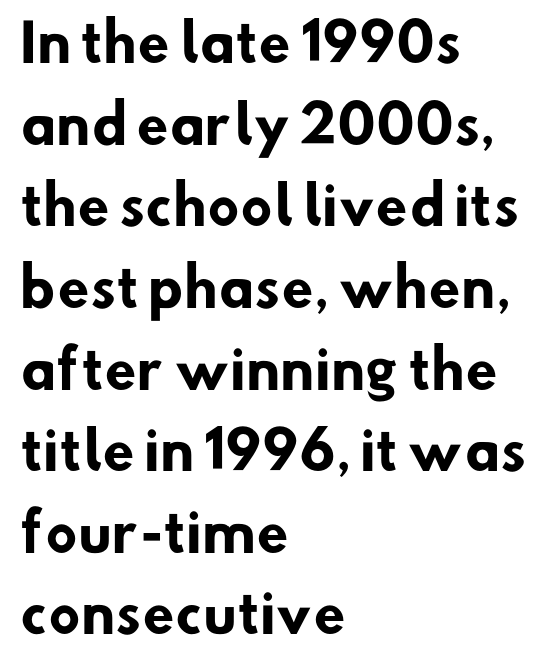
The image shows 52 px heavy sans-serif type; set left-aligned, normal line spacing (1.57x), normal letter spacing, not underlined; low stroke contrast and a small x-height.
